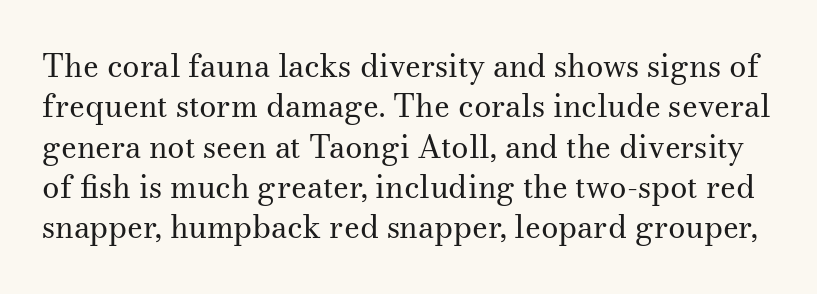
{"serif": "yes", "italic": "no", "bold": "no", "weight": "regular", "width": "normal", "stroke_contrast": "medium", "x_height": "small", "monospaced": "no", "underline": "no", "line_spacing": "normal", "line_spacing_ratio": 1.3, "letter_spacing": "normal", "letter_spacing_em": 0.0, "glyph_px": 31}
